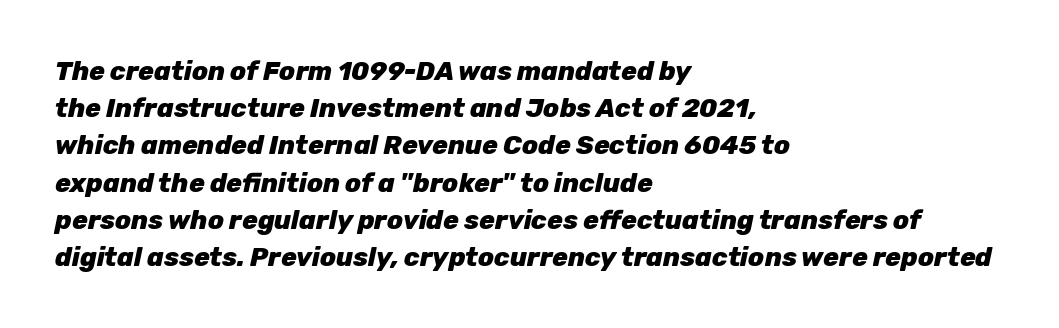
Summary of vertical rhythm: regular, with standard interline spacing. This rendering uses left alignment, leaving the right contour irregular. Compared with ordinary roman type, these characters are visibly tilted. Between one letter and the next there's only the usual sliver of space. Stroke thickness is high; the sample reads as a true bold. The words here are not underlined.
